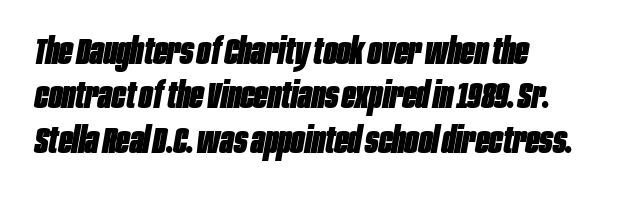
The font is running at its bold setting. Alignment: flush left. The zone under the glyphs is completely vacant. Between one letter and the next there's only the usual sliver of space.
